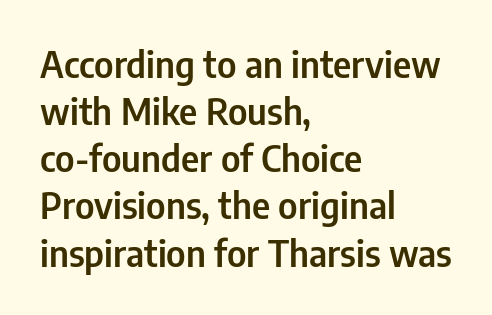
This sample uses plain, unmodified letter spacing. Spacing verdict: proportional, widths tailored to each character. The foot of each line stays bare and open. A student would call this left alignment; a typographer would say flush left, rag right.
